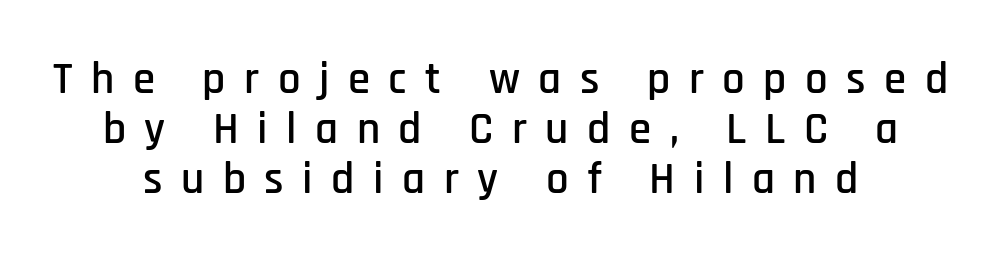
{"serif": "no", "italic": "no", "width": "condensed", "stroke_contrast": "low", "x_height": "large", "monospaced": "no", "underline": "no", "align": "center", "line_spacing": "tight", "line_spacing_ratio": 1.11, "letter_spacing": "wide", "letter_spacing_em": 0.41, "glyph_px": 45}
